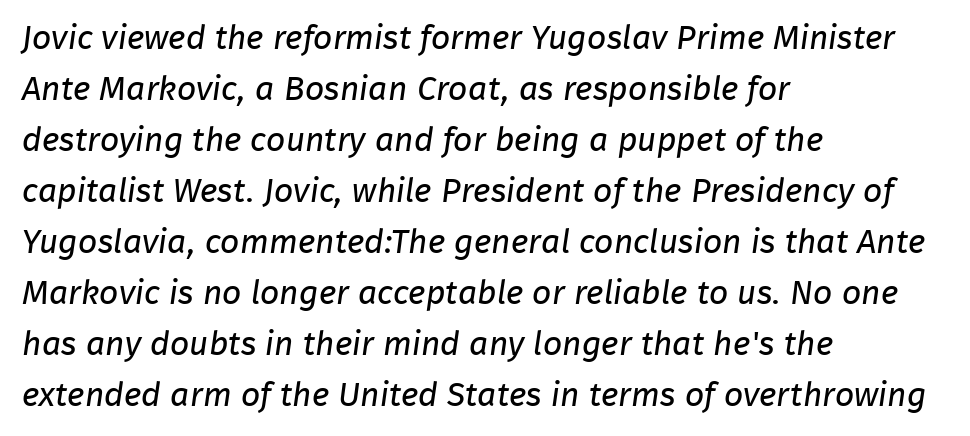
{"serif": "no", "bold": "no", "weight": "regular", "width": "normal", "stroke_contrast": "low", "x_height": "medium", "monospaced": "no", "underline": "no", "align": "left", "line_spacing": "normal", "line_spacing_ratio": 1.5, "letter_spacing": "normal", "letter_spacing_em": 0.0, "glyph_px": 34}
